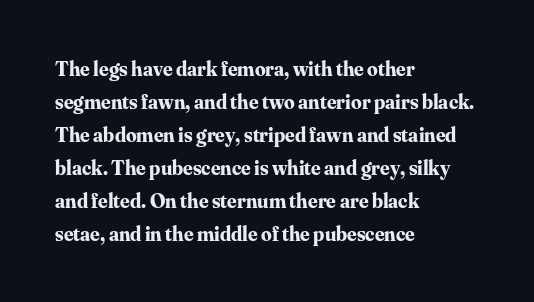
Q: Is the text bold? A: Yes.
Q: Is the text italic (slanted)? A: No, it is upright.
Q: Is the text underlined? A: No.
Q: How is the paragraph aligned? A: Left-aligned.
Q: Is the spacing between letters normal or unusually wide? A: Normal.
Q: Is the spacing between lines tight, normal or loose? A: Normal.
